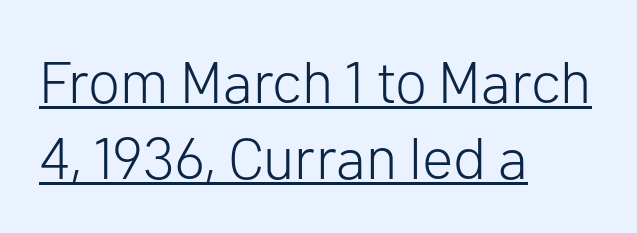
Q: Is the text bold? A: No.
Q: Is the text italic (slanted)? A: No, it is upright.
Q: Is the typeface a serif or a sans-serif typeface? A: Sans-serif.
Q: Is the text underlined? A: Yes.
Q: How is the paragraph aligned? A: Left-aligned.
Q: Is the spacing between letters normal or unusually wide? A: Normal.
Q: Is the spacing between lines tight, normal or loose? A: Normal.
Q: Width (condensed, normal, or wide)? A: Normal.
Q: Stroke contrast? A: Low.
Q: x-height? A: Medium.
Q: Monospaced? A: No.
